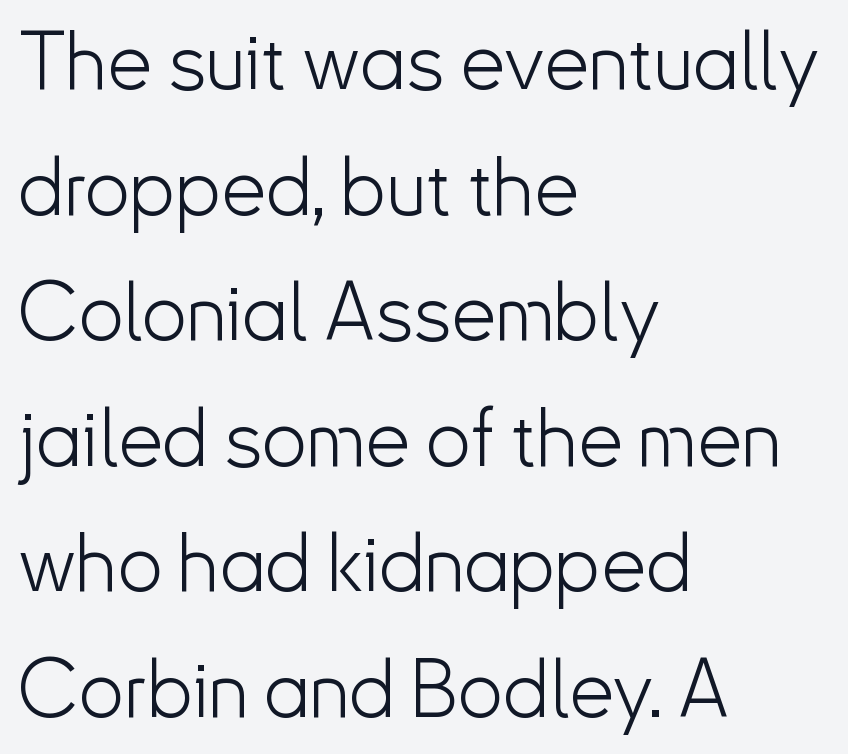
Q: Is the text bold? A: No.
Q: Is the text italic (slanted)? A: No, it is upright.
Q: Is the typeface a serif or a sans-serif typeface? A: Sans-serif.
Q: Is the text underlined? A: No.
Q: How is the paragraph aligned? A: Left-aligned.
Q: Is the spacing between letters normal or unusually wide? A: Normal.
Q: Is the spacing between lines tight, normal or loose? A: Normal.
Q: Width (condensed, normal, or wide)? A: Normal.
Q: Stroke contrast? A: Low.
Q: x-height? A: Small.
Q: Monospaced? A: No.
